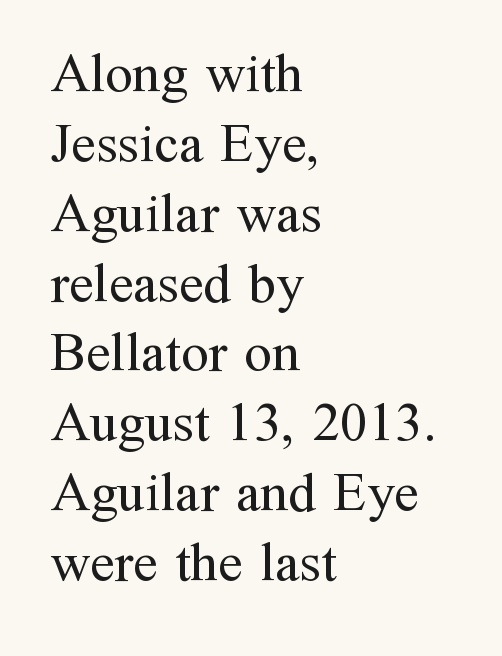
Descenders are the only things crossing below the line. Baseline-to-baseline distance is the conventional proportion of letter height. The passage shown is not bold in any degree. Spacing verdict: proportional, widths tailored to each character. The passage is arranged the way most books set body copy — flush left. Observe the serifs anchoring each vertical stroke in this sample.
